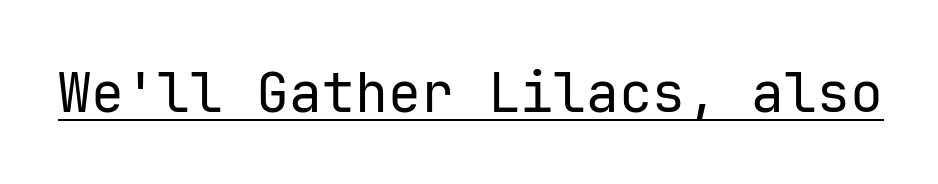
Q: Is the text bold? A: No.
Q: Is the text italic (slanted)? A: No, it is upright.
Q: Is the typeface a serif or a sans-serif typeface? A: Sans-serif.
Q: Is the text underlined? A: Yes.
Q: Is the spacing between letters normal or unusually wide? A: Normal.
Q: Width (condensed, normal, or wide)? A: Normal.
Q: Stroke contrast? A: Low.
Q: x-height? A: Medium.
